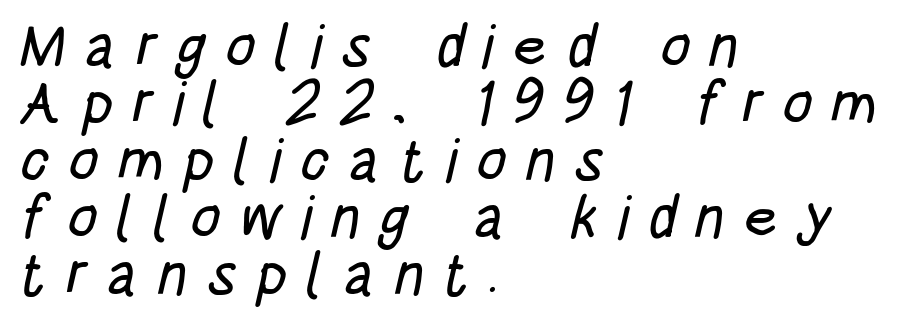
{"serif": "no", "width": "condensed", "stroke_contrast": "low", "x_height": "large", "monospaced": "no", "underline": "no", "align": "left", "line_spacing": "tight", "line_spacing_ratio": 0.95, "letter_spacing": "wide", "letter_spacing_em": 0.31, "glyph_px": 60}
